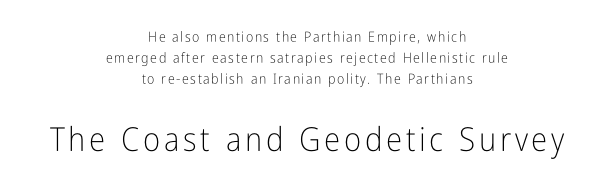
{"serif": "no", "italic": "no", "bold": "no", "weight": "light", "width": "condensed", "stroke_contrast": "low", "x_height": "medium", "monospaced": "no", "underline": "no", "align": "center", "line_spacing": "normal", "line_spacing_ratio": 1.51, "larger_block": "second", "size_ratio": 2.36, "glyph_px": 33}
